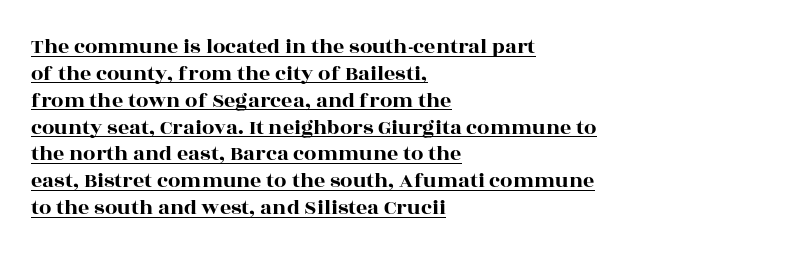
The image shows 22 px text type, upright; set left-aligned, line spacing 1.22x, normal letter spacing, underlined.
